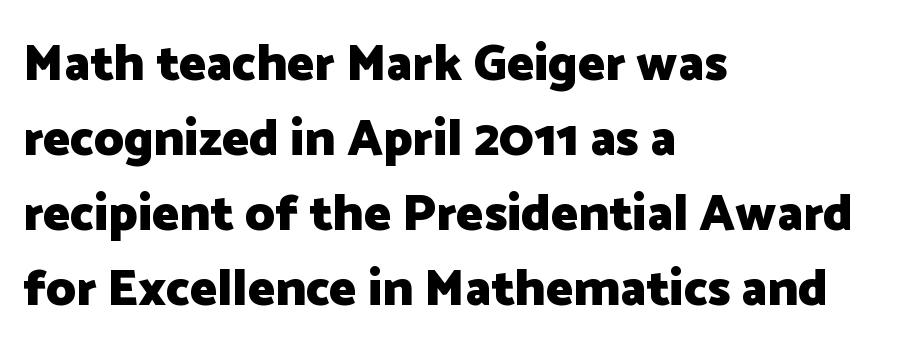
{"serif": "no", "italic": "no", "bold": "yes", "weight": "heavy", "width": "normal", "stroke_contrast": "low", "x_height": "medium", "monospaced": "no", "underline": "no", "align": "left", "line_spacing": "normal", "line_spacing_ratio": 1.47, "letter_spacing": "normal", "letter_spacing_em": 0.0, "glyph_px": 51}
